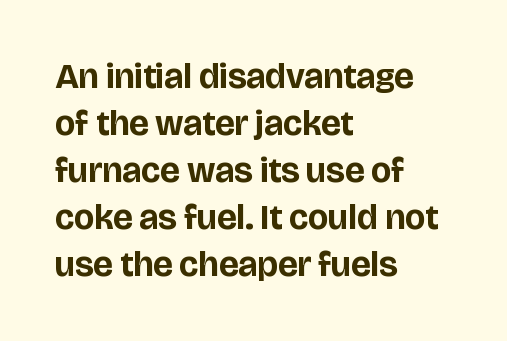
Posture: upright roman. Students, note that the glyphs here touch the page at normal intervals. In terms of letterform style, serifs are entirely absent. Descenders are the only things crossing below the line. Students, observe: this is what conventionally led text looks like. Horizontal alignment here is leftward, the default for most running prose.
